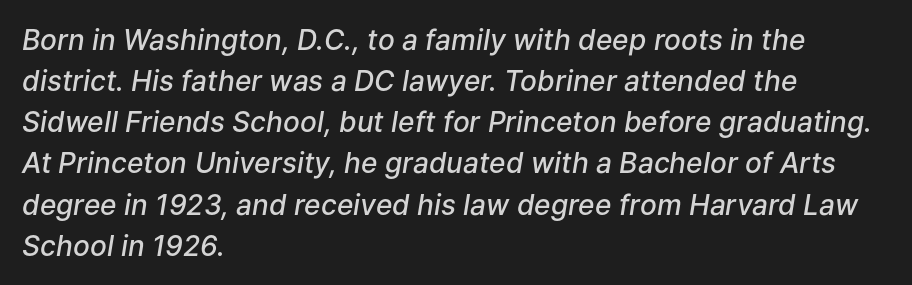
Q: Is the text bold? A: Semi-bold.
Q: Is the text italic (slanted)? A: Yes, it leans right by about 9 degrees.
Q: Is the text underlined? A: No.
Q: How is the paragraph aligned? A: Left-aligned.
Q: Is the spacing between letters normal or unusually wide? A: Normal.
Q: Is the spacing between lines tight, normal or loose? A: Normal.
Q: Width (condensed, normal, or wide)? A: Normal.
Q: Stroke contrast? A: Low.
Q: x-height? A: Medium.
Q: Monospaced? A: No.
